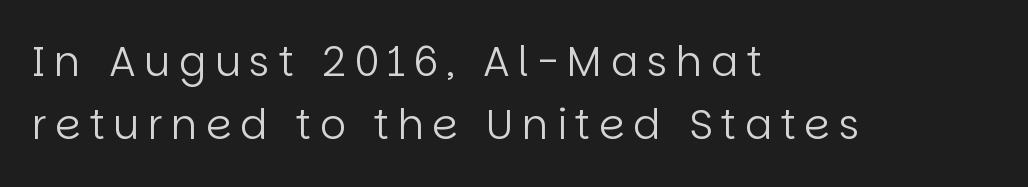
Q: Is the text bold? A: No.
Q: Is the text italic (slanted)? A: No, it is upright.
Q: Is the typeface a serif or a sans-serif typeface? A: Sans-serif.
Q: Is the text underlined? A: No.
Q: How is the paragraph aligned? A: Left-aligned.
Q: Is the spacing between letters normal or unusually wide? A: Unusually wide.
Q: Is the spacing between lines tight, normal or loose? A: Normal.
Q: Width (condensed, normal, or wide)? A: Normal.
Q: Stroke contrast? A: Low.
Q: x-height? A: Large.
Q: Monospaced? A: No.
